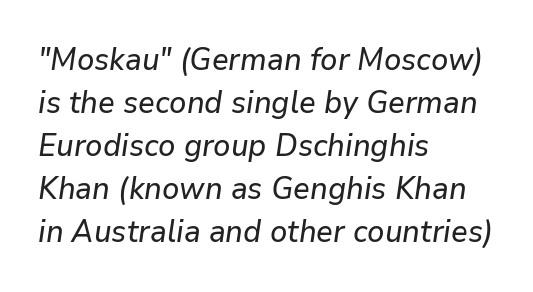
Q: Is the text italic (slanted)? A: Yes, it leans right by about 9 degrees.
Q: Is the text underlined? A: No.
Q: How is the paragraph aligned? A: Left-aligned.
Q: Is the spacing between letters normal or unusually wide? A: Normal.
Q: Is the spacing between lines tight, normal or loose? A: Normal.
Q: Width (condensed, normal, or wide)? A: Normal.
Q: Stroke contrast? A: Low.
Q: x-height? A: Medium.
Q: Monospaced? A: No.
